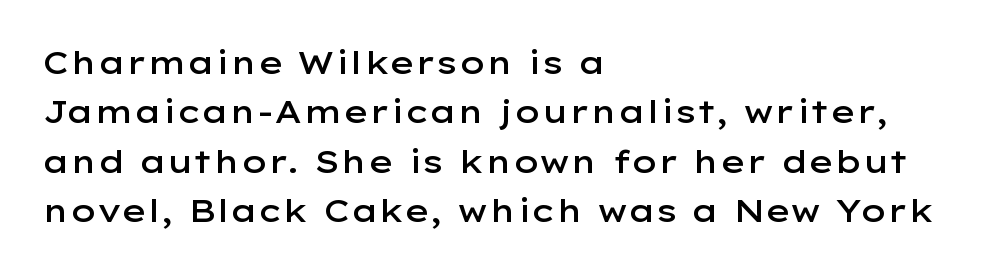
If you drew a line through each stem, it would be perfectly vertical. Characters follow at the spacing the type designer built in. Glance below the letters and you will spot only blank space. This rendering employs a face without finishing strokes, i.e., a sans-serif.
